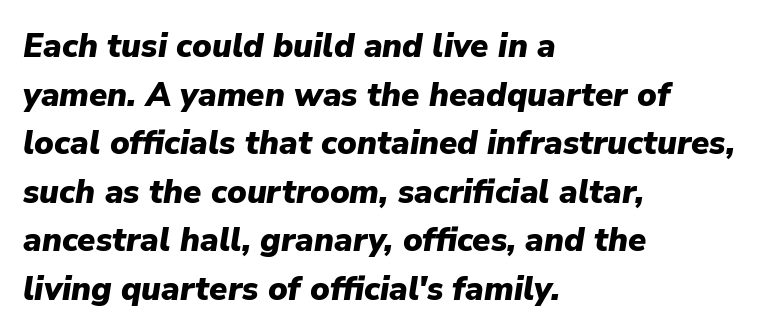
{"italic": "yes", "lean": "right", "slant_degrees": 9, "bold": "yes", "weight": "heavy", "width": "normal", "stroke_contrast": "low", "x_height": "medium", "monospaced": "no", "underline": "no", "align": "left", "line_spacing": "normal", "line_spacing_ratio": 1.47, "letter_spacing": "normal", "letter_spacing_em": 0.0, "glyph_px": 33}
